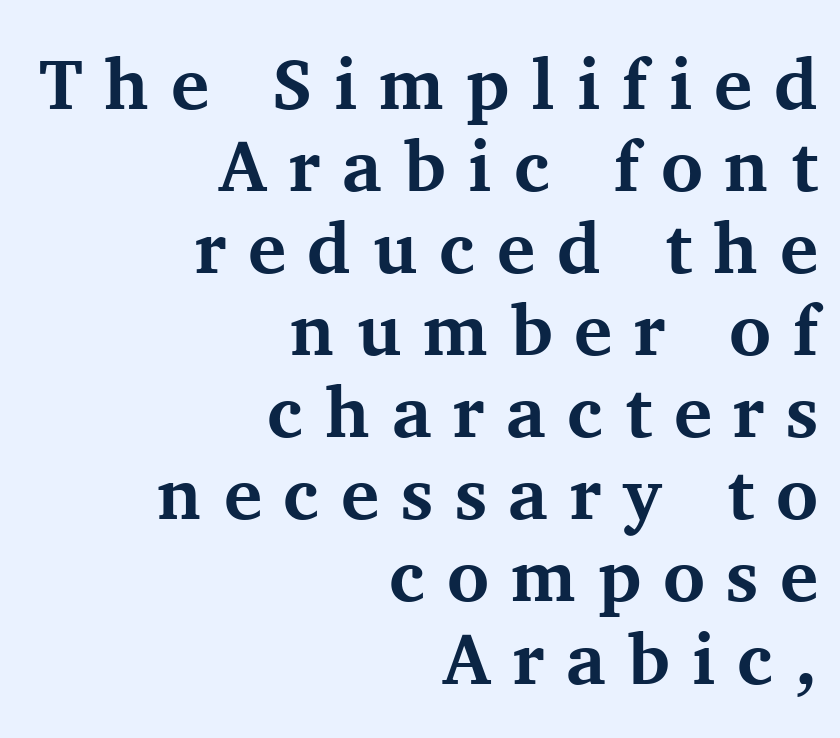
The image shows 72 px bold serif type, upright; set right-aligned, tight line spacing (1.14x), unusually wide letter spacing (+0.3 em), not underlined; medium stroke contrast and a medium x-height.
